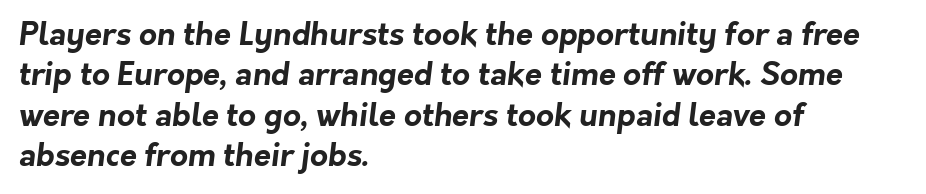
{"serif": "no", "bold": "yes", "weight": "bold", "width": "normal", "stroke_contrast": "low", "x_height": "medium", "monospaced": "no", "underline": "no", "align": "left", "line_spacing": "normal", "line_spacing_ratio": 1.3, "letter_spacing": "normal", "letter_spacing_em": 0.0, "glyph_px": 31}
